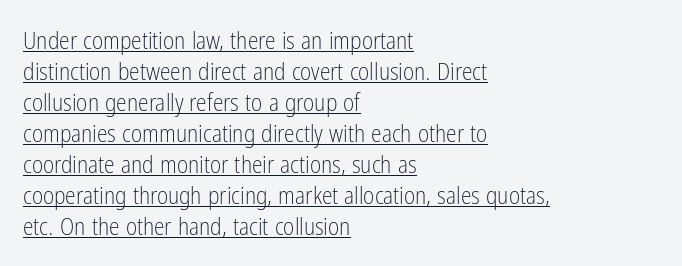
Left-aligned paragraph, ragged on the right. The letters stand straight up with perfectly vertical stems. A typesetter would call this leading conventional body-copy spacing. There is no visible air inserted between adjacent glyphs. Stems here are at most as thick as an everyday book face.
